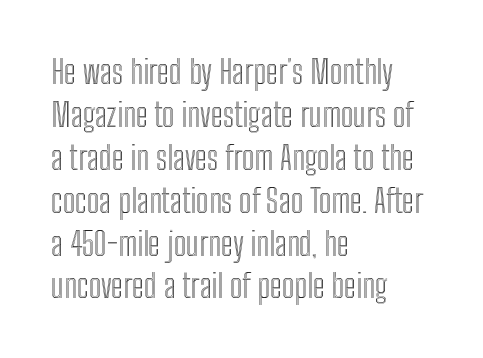
{"italic": "no", "width": "condensed", "x_height": "medium", "monospaced": "no", "underline": "no", "align": "left", "line_spacing": "normal", "line_spacing_ratio": 1.3, "letter_spacing": "normal", "letter_spacing_em": 0.0, "glyph_px": 33}
